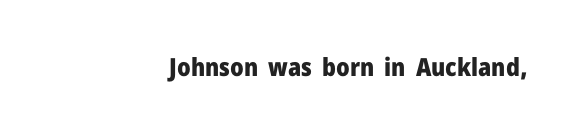
The image shows 25 px bold type, upright; set right-aligned, normal letter spacing, not underlined.
